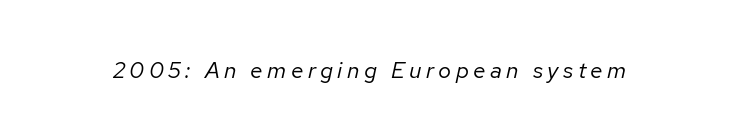
Q: Is the text bold? A: No.
Q: Is the text italic (slanted)? A: Yes, it leans right by about 12 degrees.
Q: Is the text underlined? A: No.
